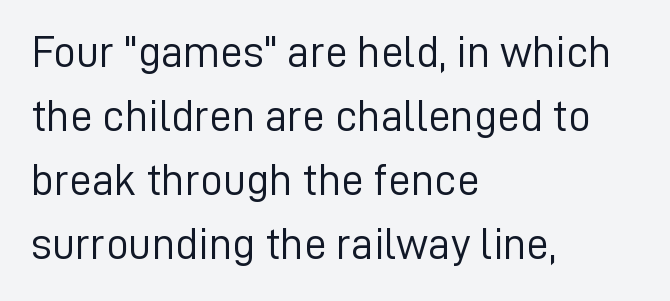
{"serif": "no", "italic": "no", "bold": "no", "weight": "light", "width": "normal", "stroke_contrast": "low", "x_height": "medium", "monospaced": "no", "underline": "no", "align": "left", "line_spacing": "normal", "line_spacing_ratio": 1.42, "letter_spacing": "normal", "letter_spacing_em": 0.0, "glyph_px": 45}
